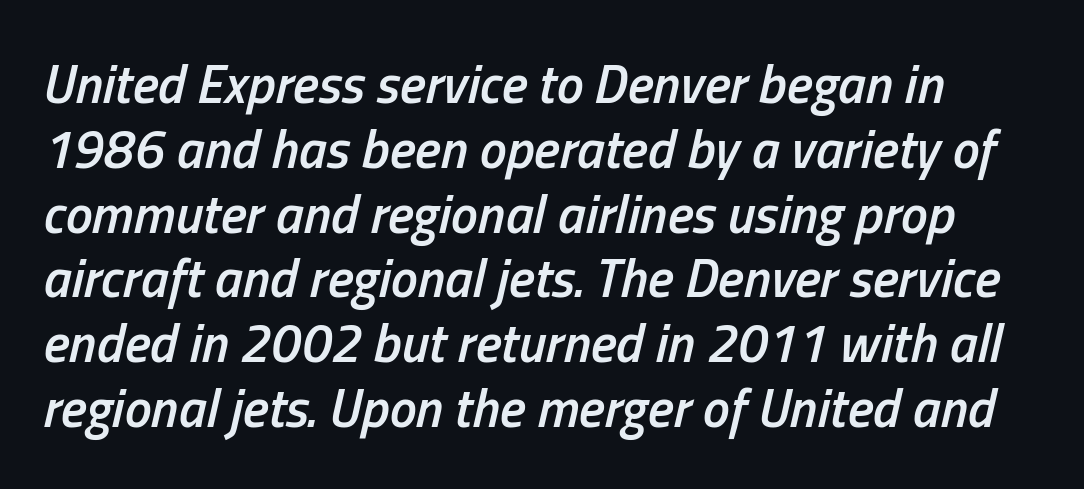
These lines stack with their left ends in a neat column. Emphasis by weight is partial: semibold. The passage shown is typed in a proportional face where columns would drift. When letters slant like this, we call the style italic. Honestly, the letter spacing is just normal — you wouldn't notice it.
